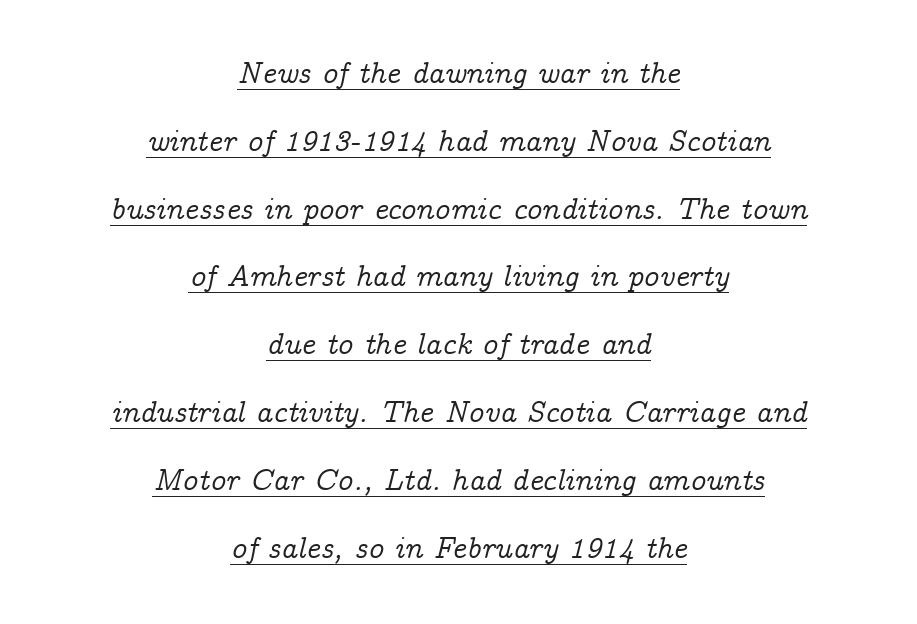
Short and long lines alike share a common midpoint. A typesetter would call this zero additional tracking. The passage shown is typed in a proportional face where columns would drift. In terms of posture, this sample is oblique.
